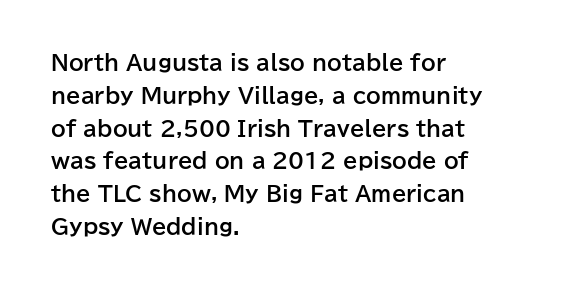
{"italic": "no", "bold": "yes", "underline": "no", "align": "left", "line_spacing": "normal", "line_spacing_ratio": 1.56, "letter_spacing": "normal", "letter_spacing_em": 0.0, "glyph_px": 21}
